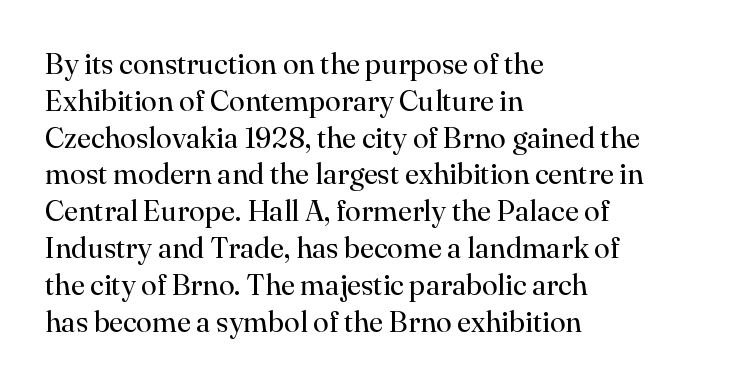
The image shows 29 px regular-weight serif type, upright; set left-aligned, normal line spacing (1.27x), normal letter spacing, not underlined; high stroke contrast and a small x-height.
